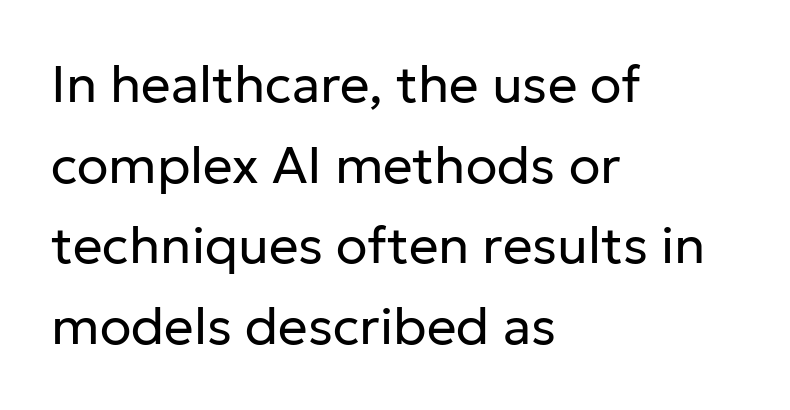
The image shows 52 px regular-weight sans-serif type, upright; set left-aligned, normal line spacing (1.55x), normal letter spacing, not underlined; low stroke contrast and a medium x-height.
